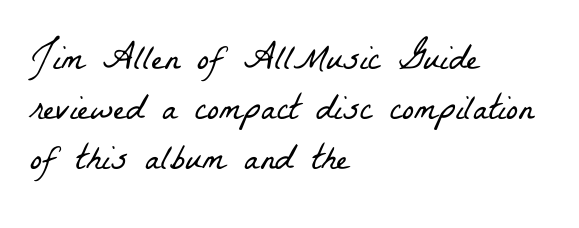
The image shows 36 px light, condensed serif type; set left-aligned, normal line spacing (1.39x), normal letter spacing, not underlined; low stroke contrast and a medium x-height.
